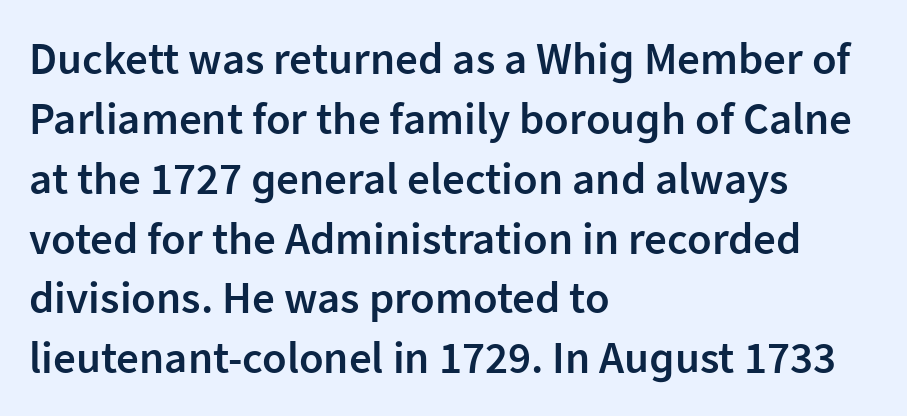
Q: Is the text bold? A: Semi-bold.
Q: Is the text italic (slanted)? A: No, it is upright.
Q: Is the typeface a serif or a sans-serif typeface? A: Sans-serif.
Q: Is the text underlined? A: No.
Q: How is the paragraph aligned? A: Left-aligned.
Q: Is the spacing between letters normal or unusually wide? A: Normal.
Q: Is the spacing between lines tight, normal or loose? A: Normal.
Q: Width (condensed, normal, or wide)? A: Normal.
Q: Stroke contrast? A: Low.
Q: x-height? A: Medium.
Q: Monospaced? A: No.
